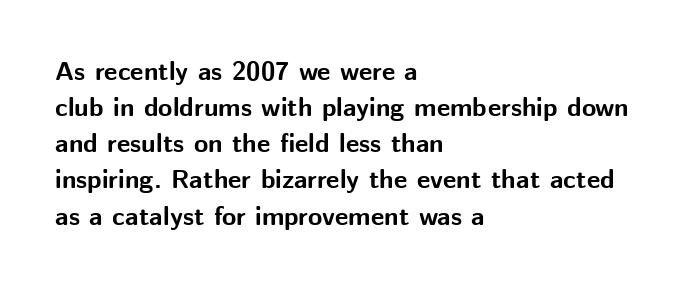
{"italic": "no", "bold": "yes", "underline": "no", "align": "left", "line_spacing": "normal", "line_spacing_ratio": 1.39, "letter_spacing": "normal", "letter_spacing_em": 0.0, "glyph_px": 26}
